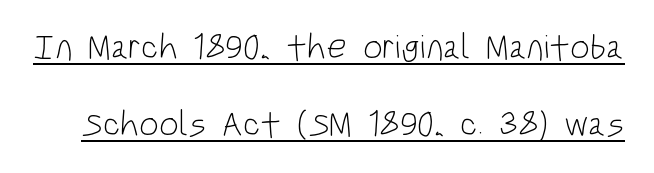
The image shows 35 px light, condensed sans-serif type, upright; set loose line spacing (2.21x), normal letter spacing, underlined; low stroke contrast and a large x-height.
